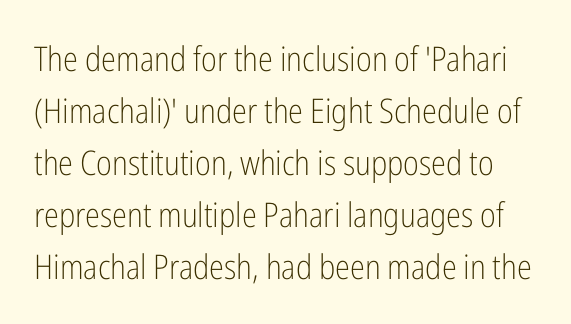
Bare-footed words on every line. You could not count columns in this text — the font is proportionally spaced. Every character sits straight up, as roman type does. Serif or sans? Sans — the stroke terminals are bare. Each new line begins a customary step beneath the previous one.
